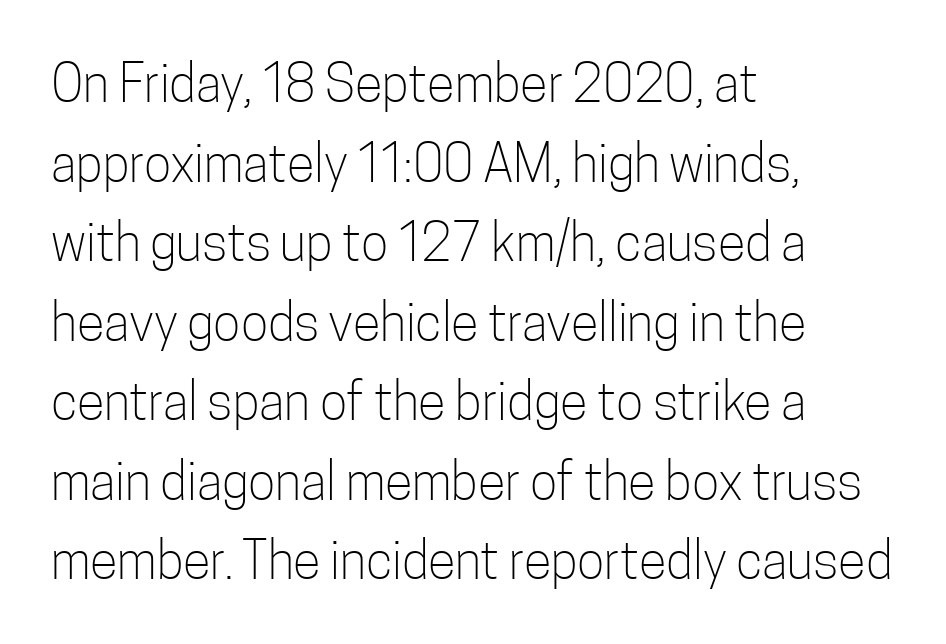
Do the characters align in a grid? No, the font is proportional. The type family on display is of the sans-serif kind. Posture: upright roman. Plain, unruled lines of type. Layout note: lines flush left.
